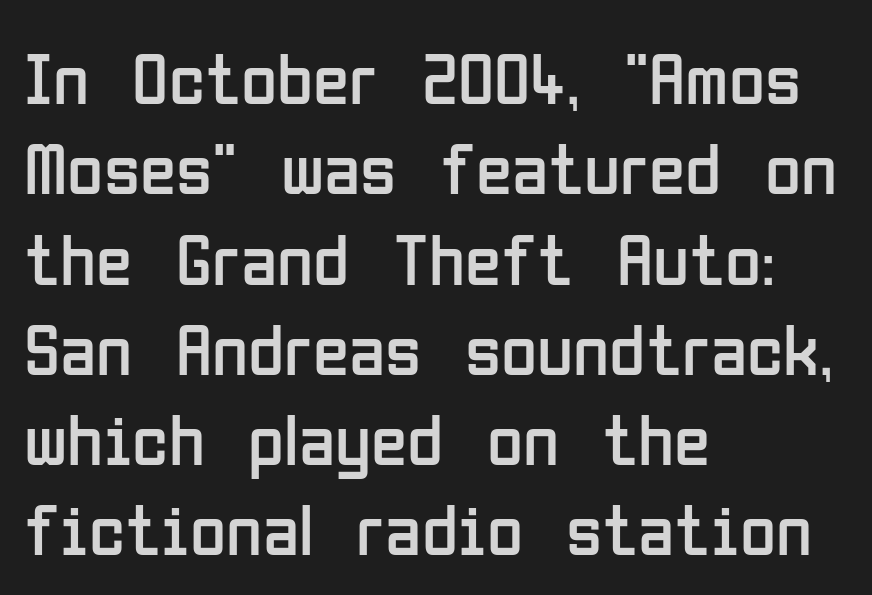
Q: Is the text bold? A: No.
Q: Is the text italic (slanted)? A: No, it is upright.
Q: Is the typeface a serif or a sans-serif typeface? A: Sans-serif.
Q: Is the text underlined? A: No.
Q: How is the paragraph aligned? A: Left-aligned.
Q: Is the spacing between letters normal or unusually wide? A: Normal.
Q: Width (condensed, normal, or wide)? A: Condensed.
Q: Stroke contrast? A: Low.
Q: x-height? A: Medium.
Q: Monospaced? A: No.
